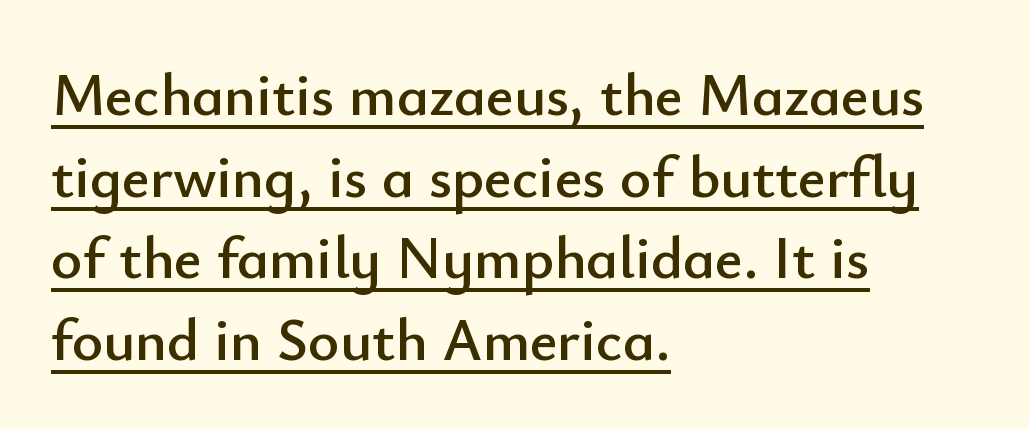
{"serif": "no", "italic": "no", "width": "normal", "stroke_contrast": "low", "x_height": "small", "monospaced": "no", "underline": "yes", "align": "left", "line_spacing": "normal", "line_spacing_ratio": 1.36, "letter_spacing": "normal", "letter_spacing_em": 0.0, "glyph_px": 60}
